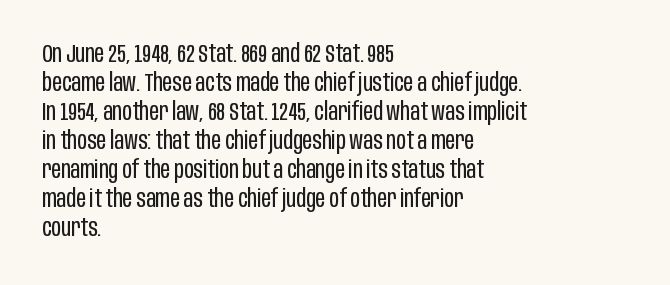
The strokes carry an ordinary text weight at most. Default kerning and tracking; the words read as compact shapes. The gap between lines stays unmarked. Does the lettering tilt? It doesn't — this is upright.
